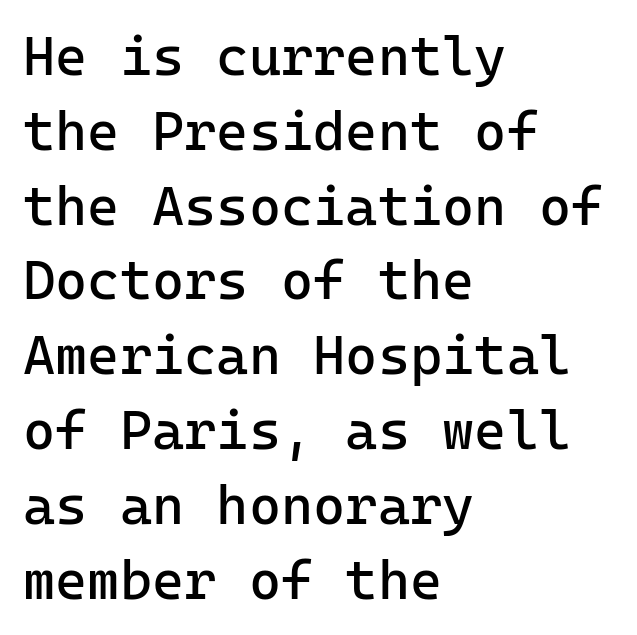
{"serif": "no", "italic": "no", "bold": "no", "weight": "regular", "width": "normal", "stroke_contrast": "low", "x_height": "medium", "underline": "no", "align": "left", "line_spacing": "normal", "line_spacing_ratio": 1.36, "letter_spacing": "normal", "letter_spacing_em": 0.0, "glyph_px": 55}
